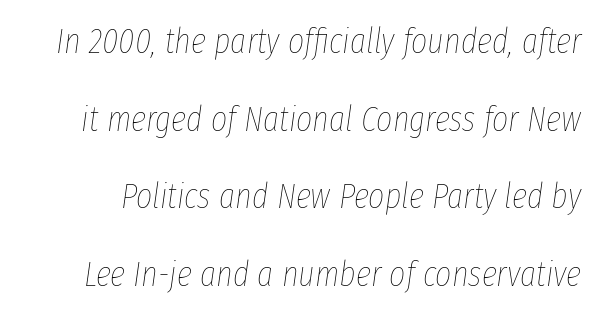
{"italic": "yes", "lean": "right", "slant_degrees": 8, "bold": "no", "weight": "thin", "width": "condensed", "stroke_contrast": "low", "x_height": "medium", "monospaced": "no", "underline": "no", "line_spacing": "loose", "line_spacing_ratio": 2.22, "letter_spacing": "normal", "letter_spacing_em": 0.0, "glyph_px": 35}
